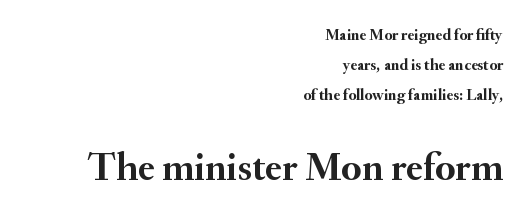
The image shows 40 px semibold serif type, upright; set right-aligned, line spacing 1.87x, normal letter spacing, not underlined; the second (bottom) block is 2.5x larger; medium stroke contrast and a small x-height.
